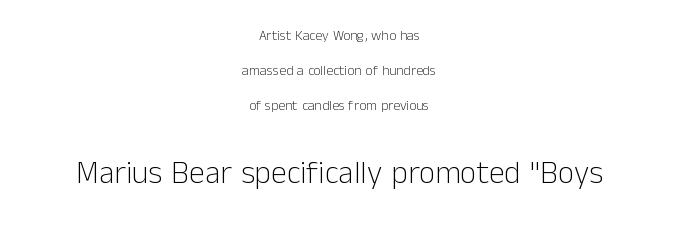
Q: Is the text bold? A: No.
Q: Is the text italic (slanted)? A: No, it is upright.
Q: Is the typeface a serif or a sans-serif typeface? A: Sans-serif.
Q: Is the text underlined? A: No.
Q: How is the paragraph aligned? A: Centered.
Q: Is the spacing between letters normal or unusually wide? A: Normal.
Q: Is the spacing between lines tight, normal or loose? A: Loose.
Q: Which block of text is set in a larger size, the first (top) or the second (bottom)? A: The second (bottom) one.
Q: Width (condensed, normal, or wide)? A: Normal.
Q: Stroke contrast? A: Low.
Q: x-height? A: Medium.
Q: Monospaced? A: No.
